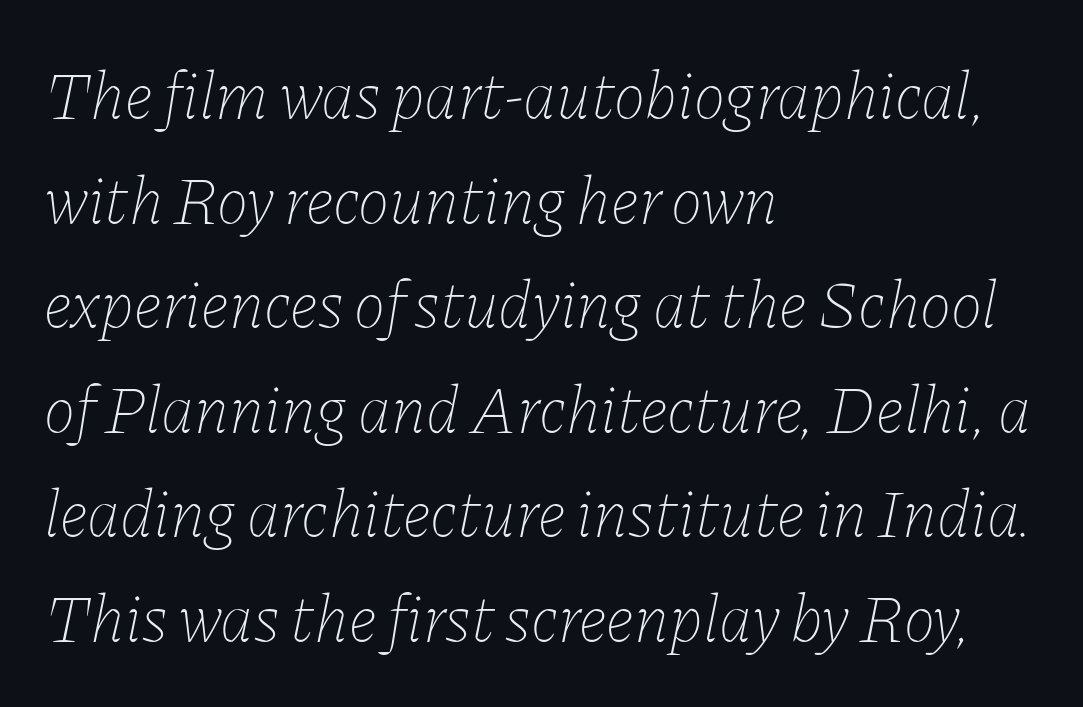
Q: Is the text bold? A: No.
Q: Is the text italic (slanted)? A: Yes, it leans right by about 11 degrees.
Q: Is the text underlined? A: No.
Q: How is the paragraph aligned? A: Left-aligned.
Q: Is the spacing between letters normal or unusually wide? A: Normal.
Q: Is the spacing between lines tight, normal or loose? A: Normal.
Q: Width (condensed, normal, or wide)? A: Normal.
Q: Stroke contrast? A: Low.
Q: x-height? A: Medium.
Q: Monospaced? A: No.
